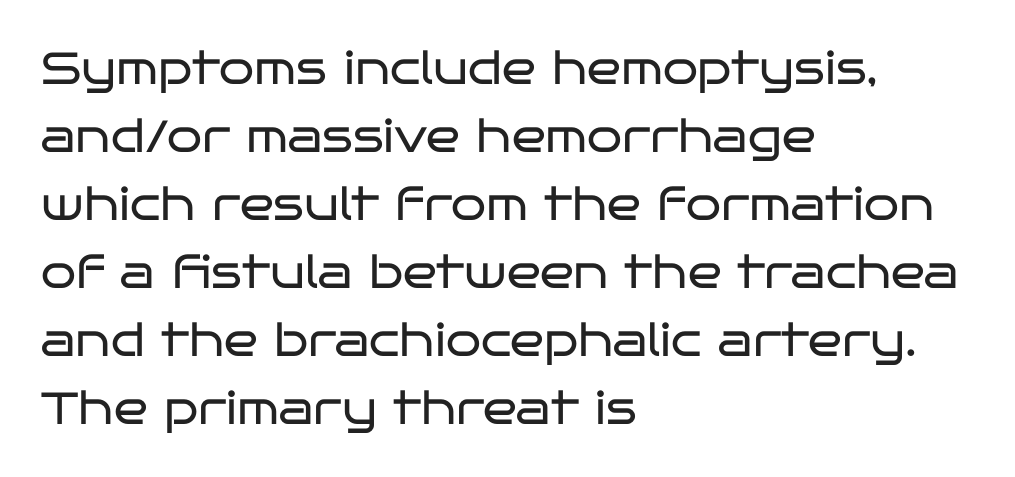
The image shows 45 px regular-weight, wide sans-serif type, upright; set left-aligned, normal line spacing (1.51x), normal letter spacing, not underlined; low stroke contrast and a large x-height.
